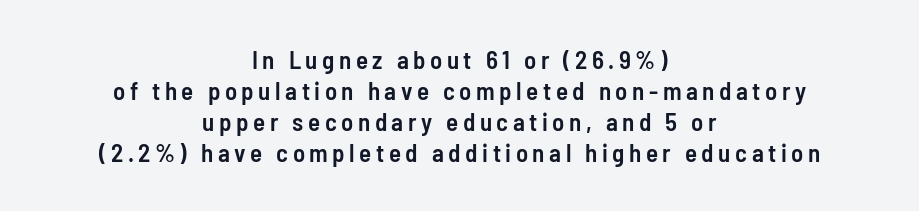
{"italic": "no", "bold": "semi", "underline": "no", "align": "center", "line_spacing_ratio": 1.24, "glyph_px": 25}
